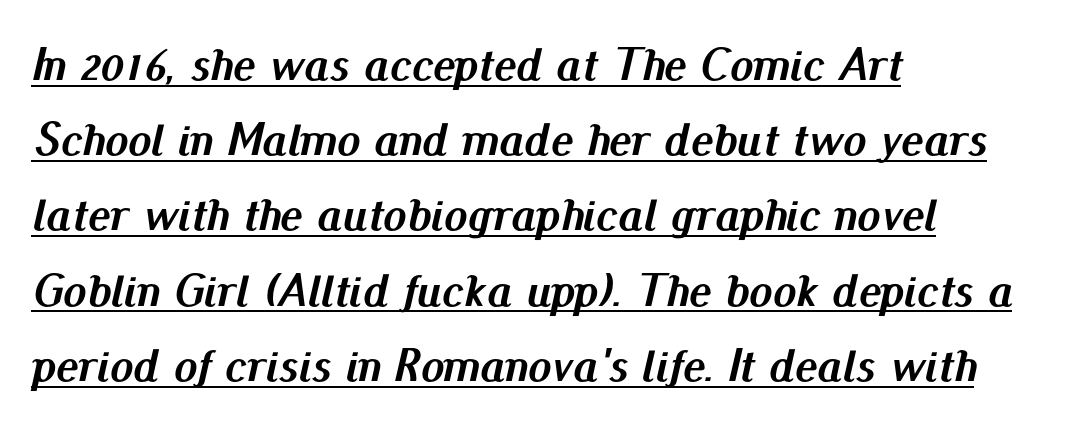
The image shows 47 px semibold type, italic (leaning right); set left-aligned, normal line spacing (1.6x), normal letter spacing, underlined; medium stroke contrast and a small x-height.
